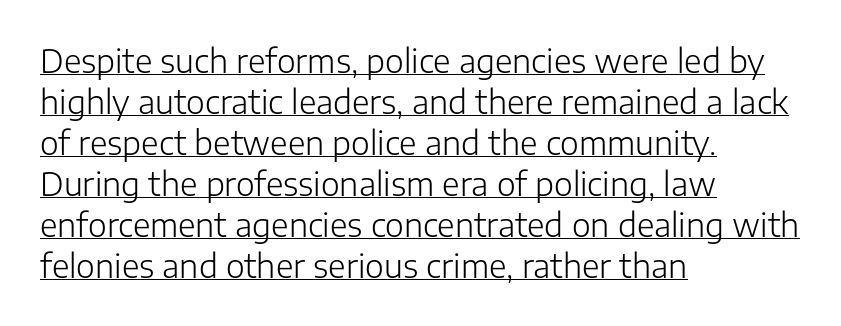
Q: Is the text bold? A: No.
Q: Is the text italic (slanted)? A: No, it is upright.
Q: Is the typeface a serif or a sans-serif typeface? A: Sans-serif.
Q: Is the text underlined? A: Yes.
Q: How is the paragraph aligned? A: Left-aligned.
Q: Is the spacing between letters normal or unusually wide? A: Normal.
Q: Is the spacing between lines tight, normal or loose? A: Normal.
Q: Width (condensed, normal, or wide)? A: Normal.
Q: Stroke contrast? A: Low.
Q: x-height? A: Medium.
Q: Monospaced? A: No.
